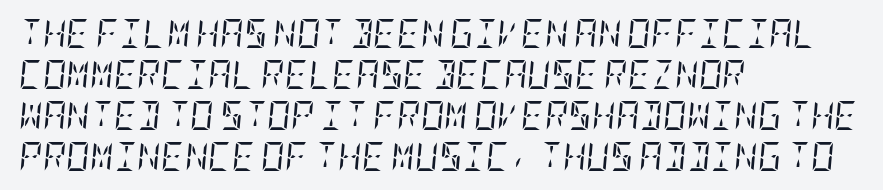
The image shows 29 px regular-weight, condensed serif type, italic (leaning right); set left-aligned, normal line spacing (1.41x), normal letter spacing, not underlined; low stroke contrast and a large x-height.
